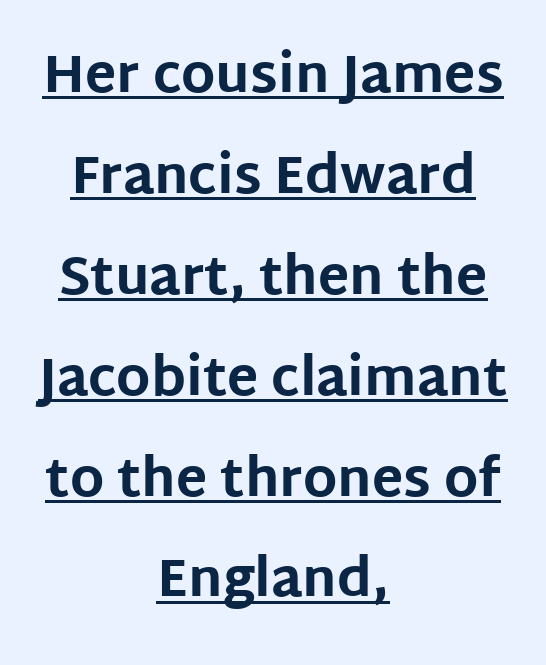
Q: Is the text bold? A: Yes.
Q: Is the text italic (slanted)? A: No, it is upright.
Q: Is the typeface a serif or a sans-serif typeface? A: Sans-serif.
Q: Is the text underlined? A: Yes.
Q: How is the paragraph aligned? A: Centered.
Q: Is the spacing between letters normal or unusually wide? A: Normal.
Q: Is the spacing between lines tight, normal or loose? A: Loose.
Q: Width (condensed, normal, or wide)? A: Normal.
Q: Stroke contrast? A: Low.
Q: x-height? A: Large.
Q: Monospaced? A: No.
